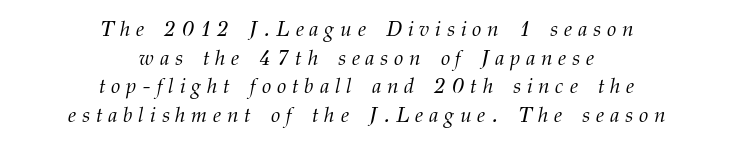
Q: Is the text bold? A: No.
Q: Is the text italic (slanted)? A: Yes, it leans right by about 12 degrees.
Q: Is the text underlined? A: No.
Q: How is the paragraph aligned? A: Centered.
Q: Is the spacing between letters normal or unusually wide? A: Unusually wide.
Q: Is the spacing between lines tight, normal or loose? A: Normal.
